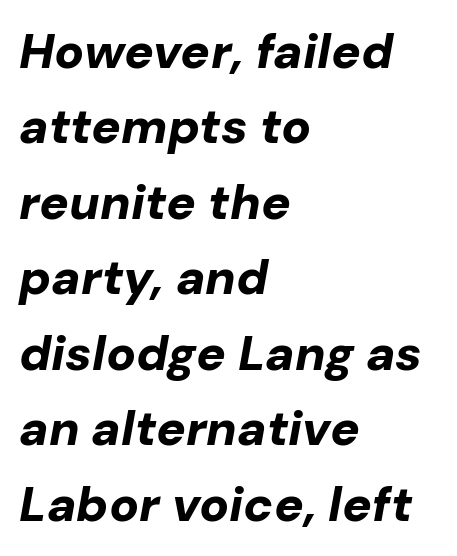
Does the leading feel generous? No, just average. You could call the tracking neutral — neither tight nor loose. It's the slanting kind of type. The text block is weighted toward the left margin, trailing off unevenly rightward. Pretty heavy lettering here — definitely bold. Here the designer chose a conventional face with non-uniform glyph widths.
